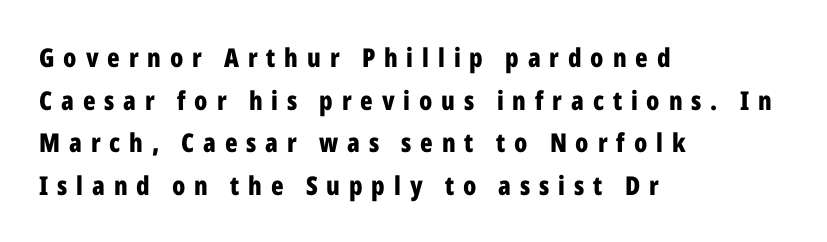
Q: Is the text bold? A: Yes.
Q: Is the text italic (slanted)? A: No, it is upright.
Q: Is the text underlined? A: No.
Q: How is the paragraph aligned? A: Left-aligned.
Q: Is the spacing between letters normal or unusually wide? A: Unusually wide.
Q: Is the spacing between lines tight, normal or loose? A: Normal.
